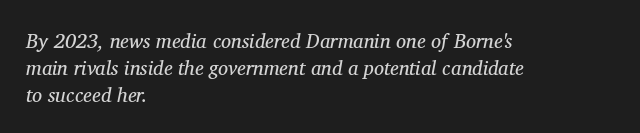
Q: Is the text bold? A: No.
Q: Is the text italic (slanted)? A: Yes, it leans right by about 11 degrees.
Q: Is the text underlined? A: No.
Q: How is the paragraph aligned? A: Left-aligned.
Q: Is the spacing between letters normal or unusually wide? A: Normal.
Q: Is the spacing between lines tight, normal or loose? A: Normal.
